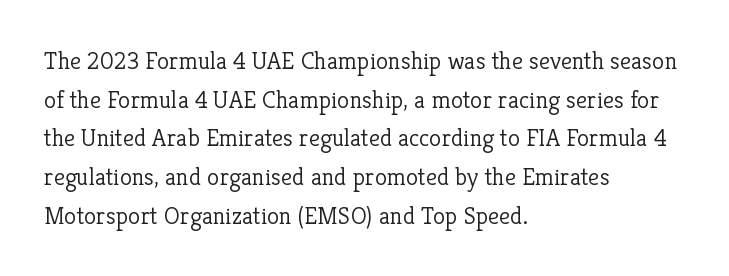
{"italic": "no", "bold": "no", "underline": "no", "align": "left", "line_spacing": "normal", "line_spacing_ratio": 1.55, "letter_spacing": "normal", "letter_spacing_em": 0.0, "glyph_px": 25}
